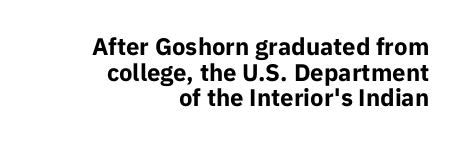
{"italic": "no", "bold": "yes", "underline": "no", "align": "right", "line_spacing": "tight", "line_spacing_ratio": 1.07, "letter_spacing": "normal", "letter_spacing_em": 0.0, "glyph_px": 24}
